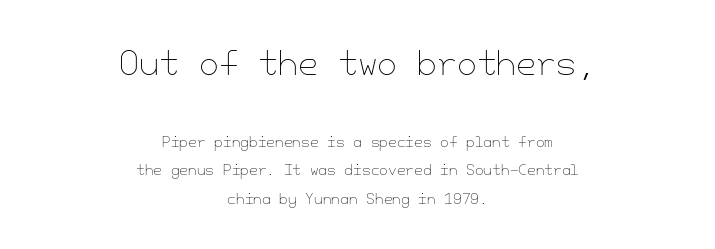
A light-to-regular cut is what we see here. The passage shown begins with its larger block and ends with its smaller one. A great deal of white space separates one row of letters from the next. Characters remain perfectly vertical along every line. The passage is arranged like a title page — every line centered. Look at the tracking — it's just the regular setting, nothing added.
